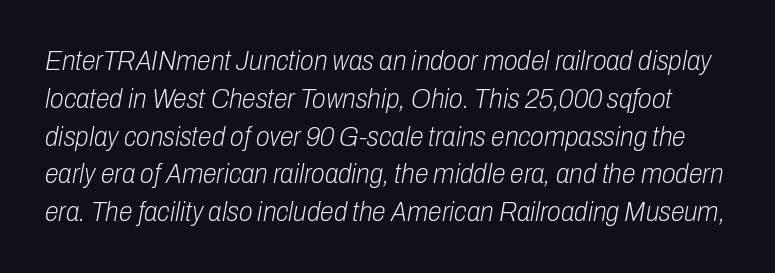
Q: Is the text bold? A: No.
Q: Is the text italic (slanted)? A: Yes, it leans right by about 10 degrees.
Q: Is the text underlined? A: No.
Q: Is the spacing between letters normal or unusually wide? A: Normal.
Q: Is the spacing between lines tight, normal or loose? A: Normal.
Q: Width (condensed, normal, or wide)? A: Condensed.
Q: Stroke contrast? A: Low.
Q: x-height? A: Medium.
Q: Monospaced? A: No.
